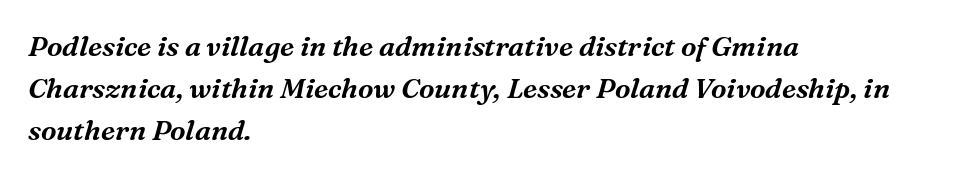
{"serif": "yes", "italic": "yes", "lean": "right", "slant_degrees": 16, "width": "normal", "stroke_contrast": "medium", "x_height": "medium", "monospaced": "no", "underline": "no", "align": "left", "line_spacing": "normal", "line_spacing_ratio": 1.5, "letter_spacing": "normal", "letter_spacing_em": 0.0, "glyph_px": 28}
